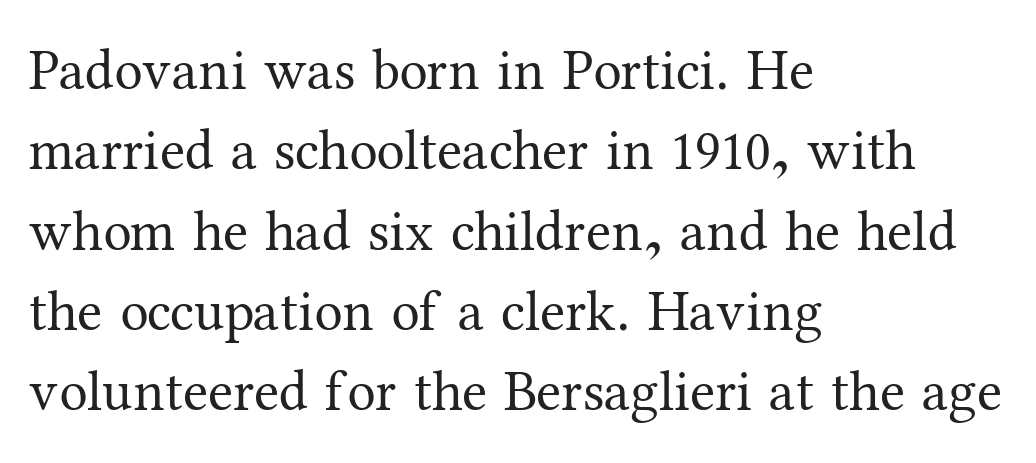
{"serif": "yes", "italic": "no", "bold": "no", "weight": "regular", "width": "normal", "stroke_contrast": "medium", "x_height": "medium", "monospaced": "no", "underline": "no", "align": "left", "line_spacing": "normal", "line_spacing_ratio": 1.41, "letter_spacing": "normal", "letter_spacing_em": 0.0, "glyph_px": 57}
